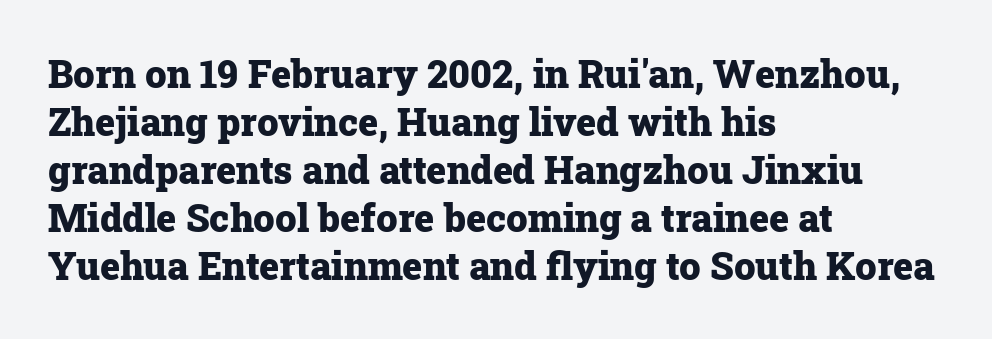
Plain, unruled lines of type. Normally led — the rows are evenly, conventionally spaced. Quick note: not italic, upright. I'd call this a serif setting — the letters wear small feet. The letters advance in unequal steps, a hallmark of proportional type.
